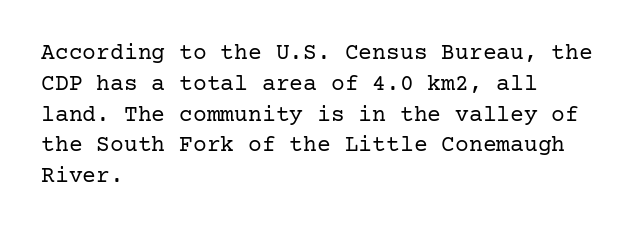
Q: Is the text bold? A: No.
Q: Is the text italic (slanted)? A: No, it is upright.
Q: Is the text underlined? A: No.
Q: How is the paragraph aligned? A: Left-aligned.
Q: Is the spacing between letters normal or unusually wide? A: Normal.
Q: Is the spacing between lines tight, normal or loose? A: Normal.
